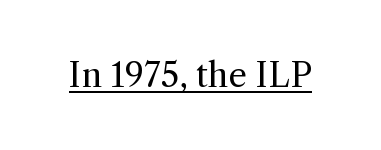
{"serif": "yes", "italic": "no", "bold": "no", "weight": "regular", "width": "normal", "x_height": "medium", "monospaced": "no", "underline": "yes", "letter_spacing": "normal", "letter_spacing_em": 0.0, "glyph_px": 33}
